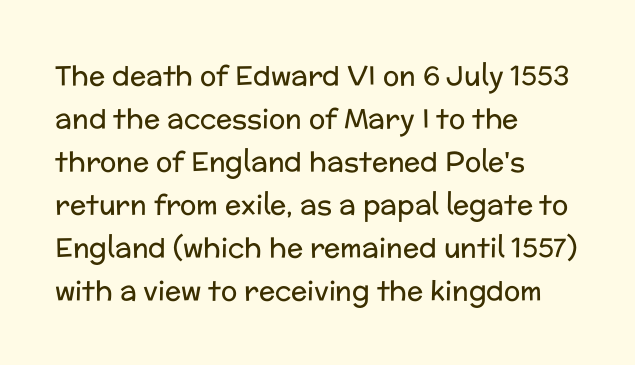
{"italic": "no", "bold": "no", "underline": "no", "align": "left", "line_spacing": "normal", "line_spacing_ratio": 1.59, "letter_spacing": "normal", "letter_spacing_em": 0.0, "glyph_px": 27}
